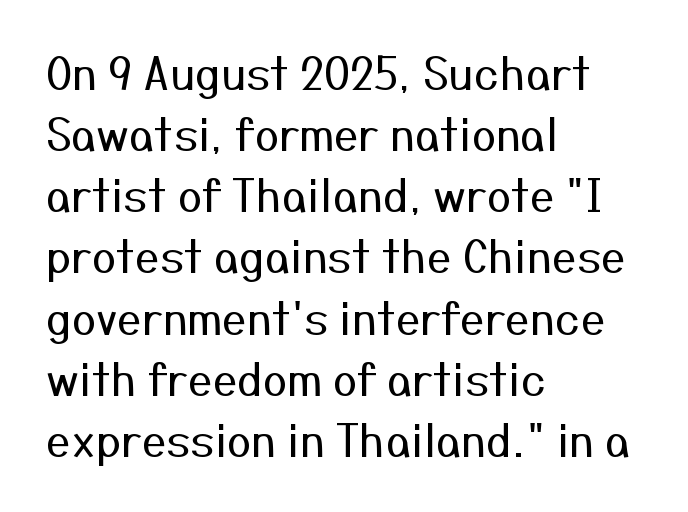
Q: Is the text bold? A: No.
Q: Is the text italic (slanted)? A: No, it is upright.
Q: Is the typeface a serif or a sans-serif typeface? A: Sans-serif.
Q: Is the text underlined? A: No.
Q: How is the paragraph aligned? A: Left-aligned.
Q: Is the spacing between letters normal or unusually wide? A: Normal.
Q: Is the spacing between lines tight, normal or loose? A: Normal.
Q: Width (condensed, normal, or wide)? A: Normal.
Q: Stroke contrast? A: Medium.
Q: x-height? A: Medium.
Q: Monospaced? A: No.
